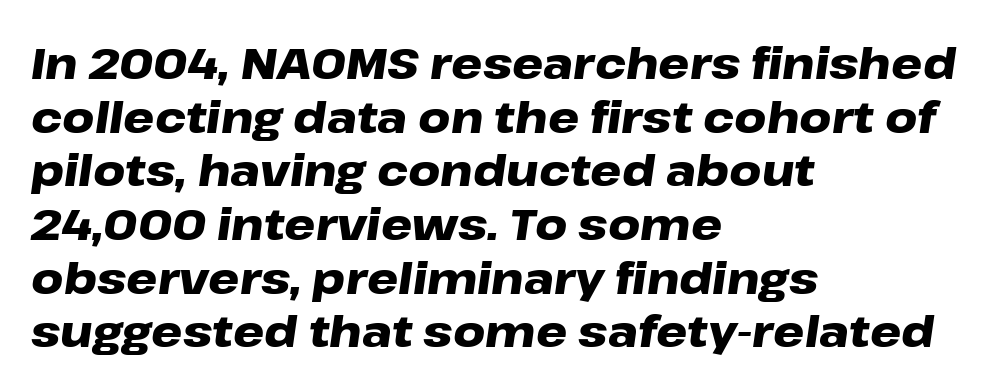
The image shows 44 px heavy, wide type, italic (leaning right); set left-aligned, line spacing 1.22x, normal letter spacing, not underlined; low stroke contrast and a medium x-height.
